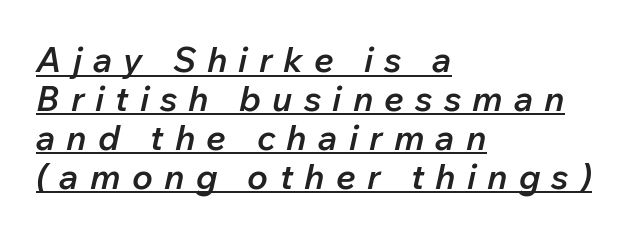
The image shows 35 px semibold type, italic (leaning right); set left-aligned, tight line spacing (1.11x), unusually wide letter spacing (+0.32 em), underlined; low stroke contrast and a medium x-height.
